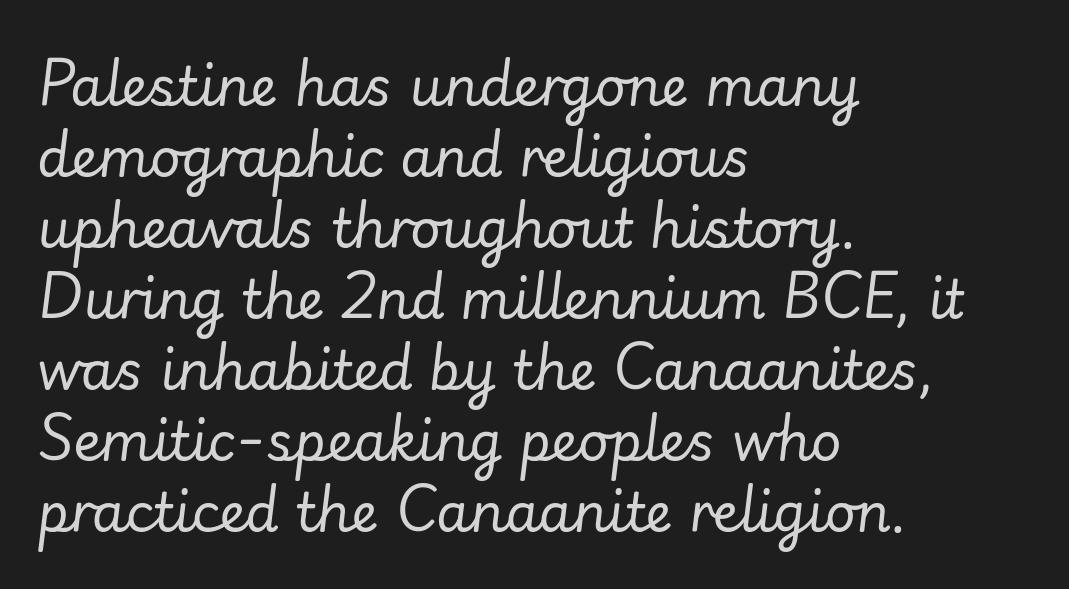
The image shows 53 px regular-weight type, italic (leaning right); set left-aligned, normal line spacing (1.34x), normal letter spacing, not underlined; low stroke contrast and a small x-height.
